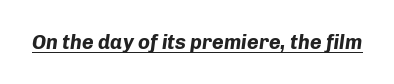
The image shows 20 px bold type, italic (leaning right); set normal letter spacing, underlined.
